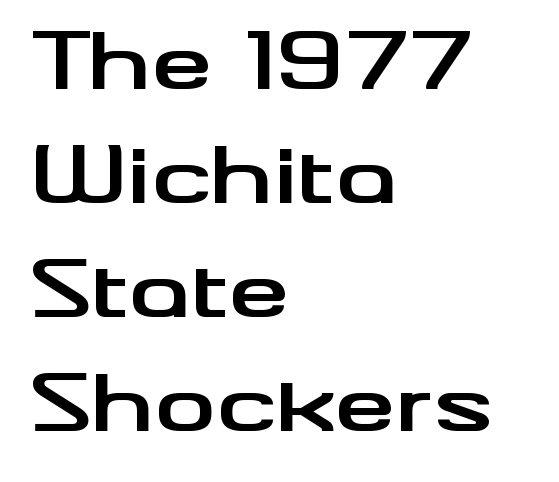
{"serif": "no", "italic": "no", "bold": "yes", "weight": "bold", "width": "wide", "stroke_contrast": "medium", "x_height": "small", "monospaced": "no", "underline": "no", "align": "left", "line_spacing": "normal", "line_spacing_ratio": 1.48, "letter_spacing": "normal", "letter_spacing_em": 0.0, "glyph_px": 77}
